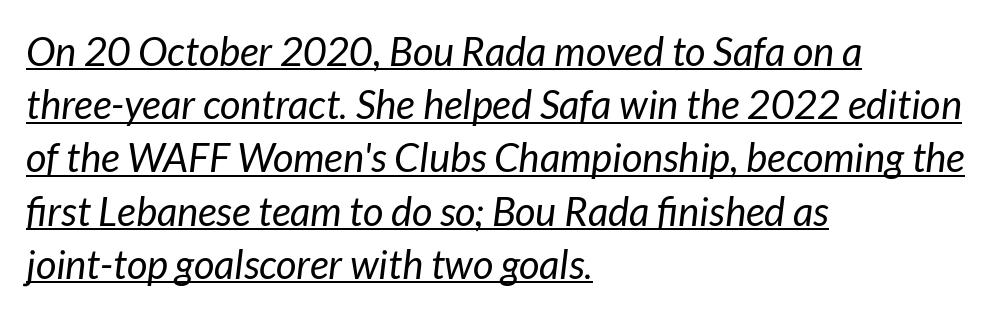
Where is the straight margin? On the left. Check the space under the baseline: a stroke is drawn there. Proportional: the letters do not fall into vertical columns. These lines were composed using italics. A quiet, ordinary-to-light weight characterises the typeface. Notice how descenders clear the ascenders below comfortably — that's standard leading.
